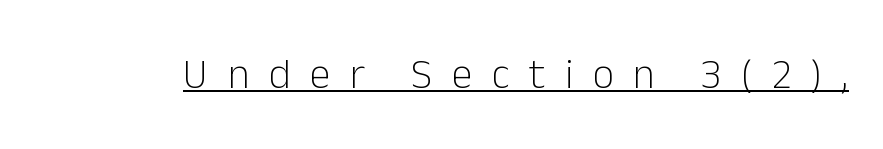
{"serif": "no", "italic": "no", "bold": "no", "weight": "light", "width": "normal", "stroke_contrast": "low", "x_height": "medium", "monospaced": "no", "underline": "yes", "letter_spacing": "wide", "letter_spacing_em": 0.46, "glyph_px": 42}
